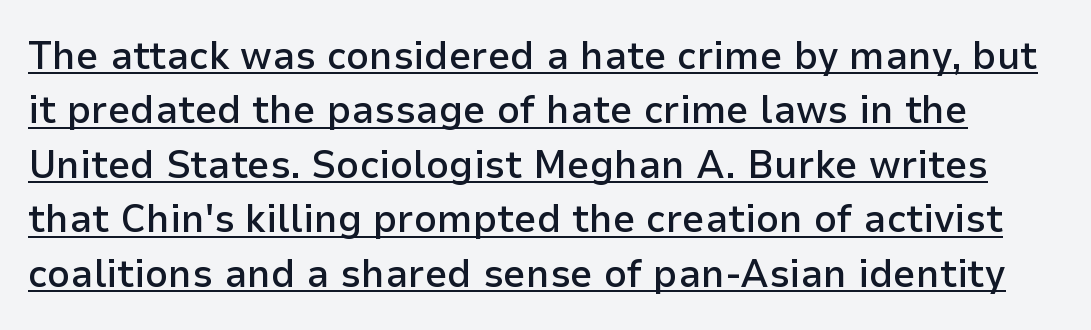
{"serif": "no", "italic": "no", "bold": "semi", "weight": "semibold", "width": "normal", "stroke_contrast": "low", "x_height": "medium", "monospaced": "no", "underline": "yes", "line_spacing": "normal", "line_spacing_ratio": 1.36, "letter_spacing": "normal", "letter_spacing_em": 0.0, "glyph_px": 40}
